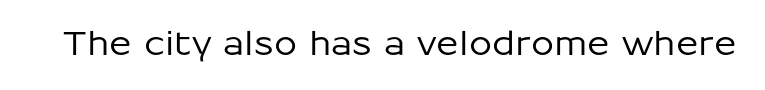
Q: Is the text italic (slanted)? A: No, it is upright.
Q: Is the typeface a serif or a sans-serif typeface? A: Sans-serif.
Q: Is the text underlined? A: No.
Q: Is the spacing between letters normal or unusually wide? A: Normal.
Q: Width (condensed, normal, or wide)? A: Normal.
Q: Stroke contrast? A: Low.
Q: x-height? A: Medium.
Q: Monospaced? A: No.
